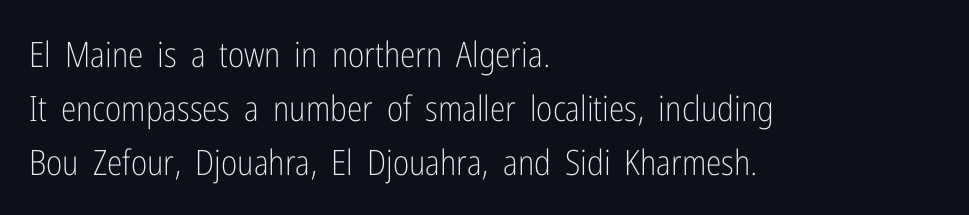
Looks like regular typesetting: each glyph gets only the width it needs. The space directly below the letters is spotless. The line-height multiplier appears to be the usual default. Every row of glyphs begins at an identical x-position on the left.
